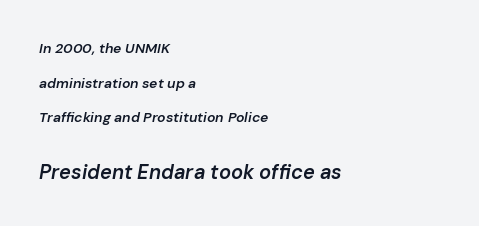
Only glyphs here, with clear space below each row. A typesetter would call this zero additional tracking. How would I describe the line gaps? Wide and relaxed. The letters are semibold — heavier than regular but short of a full bold. Larger block? The one below; the one above is distinctly smaller.
